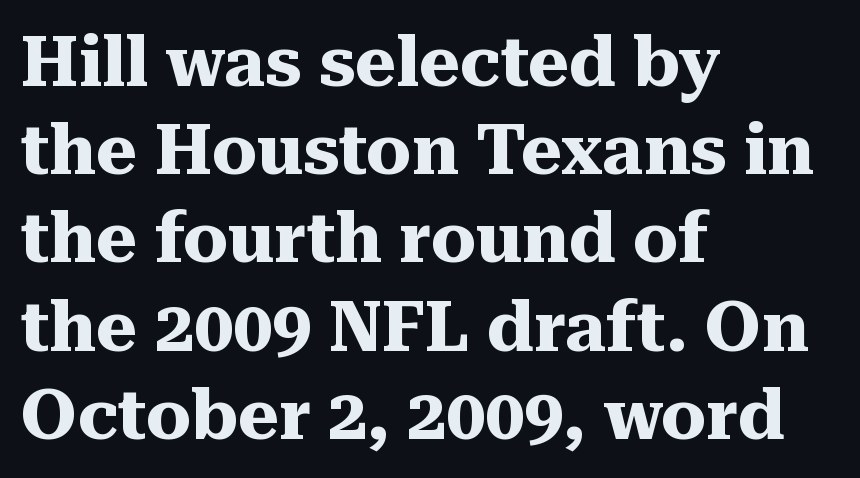
The image shows 70 px heavy serif type, upright; set left-aligned, normal line spacing (1.26x), normal letter spacing, not underlined; medium stroke contrast and a medium x-height.
